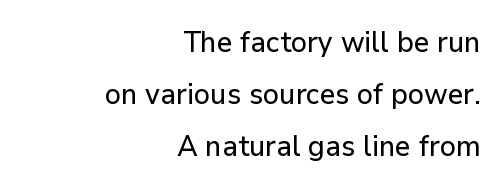
Q: Is the text italic (slanted)? A: No, it is upright.
Q: Is the typeface a serif or a sans-serif typeface? A: Sans-serif.
Q: Is the text underlined? A: No.
Q: How is the paragraph aligned? A: Right-aligned.
Q: Is the spacing between letters normal or unusually wide? A: Normal.
Q: Width (condensed, normal, or wide)? A: Normal.
Q: Stroke contrast? A: Low.
Q: x-height? A: Medium.
Q: Monospaced? A: No.
